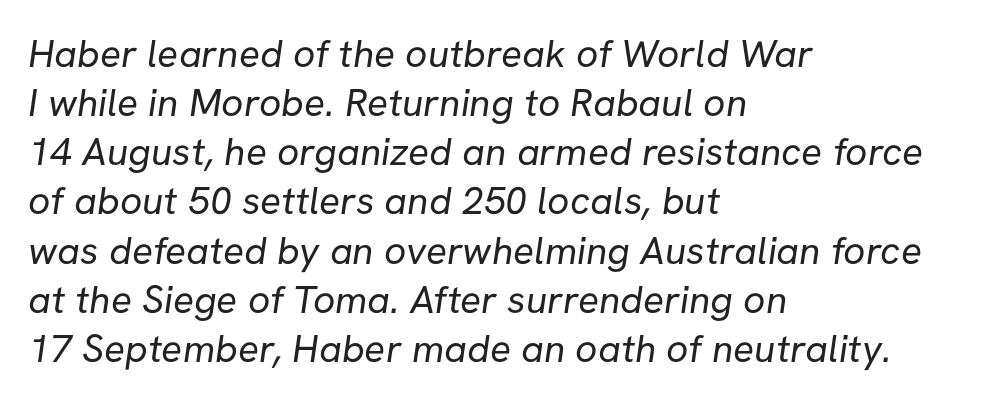
Q: Is the text bold? A: No.
Q: Is the typeface a serif or a sans-serif typeface? A: Sans-serif.
Q: Is the text underlined? A: No.
Q: How is the paragraph aligned? A: Left-aligned.
Q: Is the spacing between letters normal or unusually wide? A: Normal.
Q: Is the spacing between lines tight, normal or loose? A: Normal.
Q: Width (condensed, normal, or wide)? A: Normal.
Q: Stroke contrast? A: Low.
Q: x-height? A: Medium.
Q: Monospaced? A: No.
